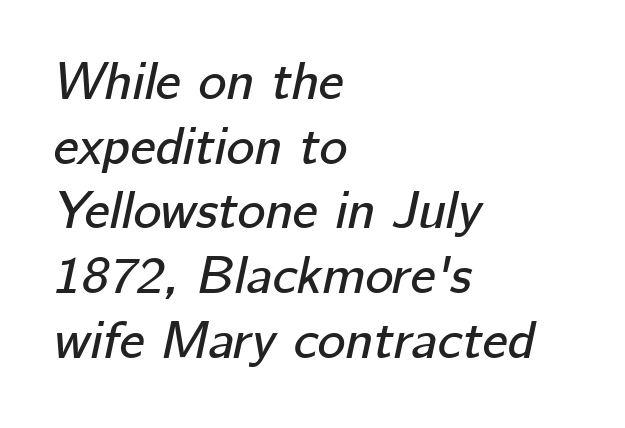
Q: Is the text italic (slanted)? A: Yes, it leans right by about 12 degrees.
Q: Is the text underlined? A: No.
Q: How is the paragraph aligned? A: Left-aligned.
Q: Is the spacing between letters normal or unusually wide? A: Normal.
Q: Width (condensed, normal, or wide)? A: Normal.
Q: Stroke contrast? A: Low.
Q: x-height? A: Medium.
Q: Monospaced? A: No.
